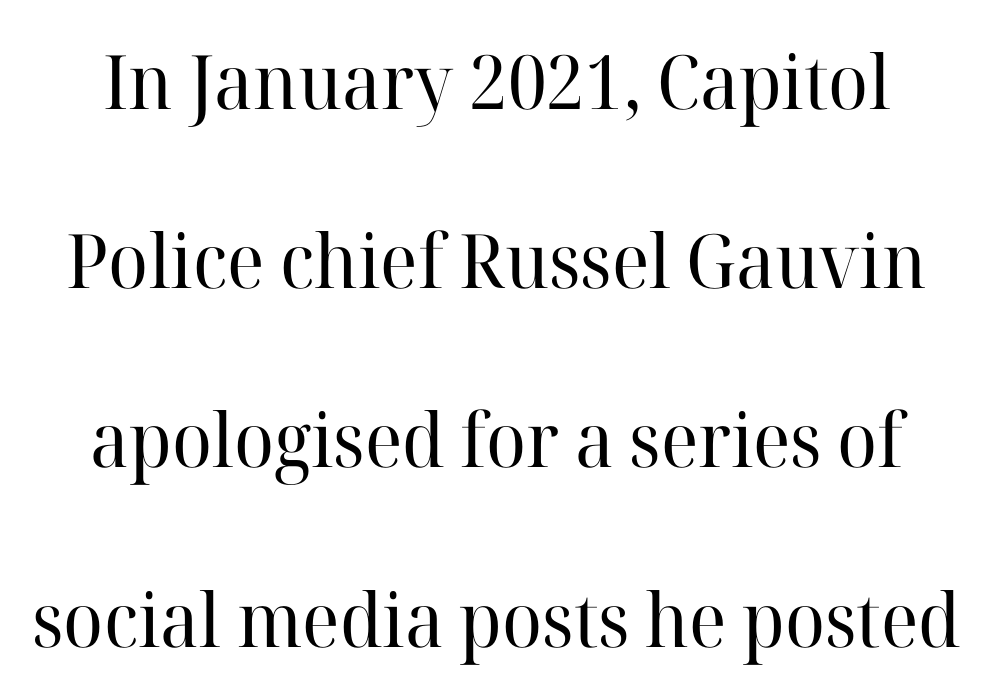
A bare baseline throughout the passage. The type family on display is of the serif kind. Nobody touched the tracking dial on this one. The lines are spread far apart with generous leading. Ascenders rise straight up at ninety degrees.
